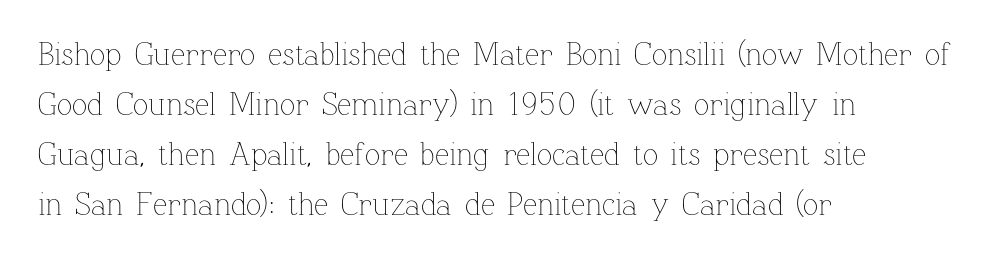
The face looks like a standard text weight, possibly lighter. Where is the straight margin? On the left. Decoration check: the copy has no underline. The letters advance in unequal steps, a hallmark of proportional type.
